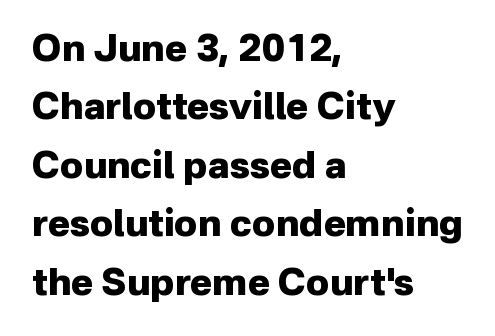
{"serif": "no", "italic": "no", "bold": "yes", "weight": "heavy", "width": "normal", "stroke_contrast": "low", "x_height": "medium", "monospaced": "no", "underline": "no", "align": "left", "line_spacing": "normal", "line_spacing_ratio": 1.58, "letter_spacing": "normal", "letter_spacing_em": 0.0, "glyph_px": 37}
